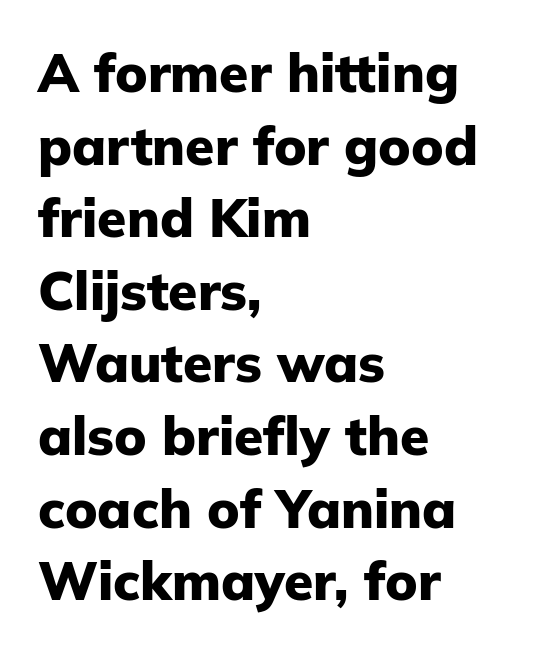
Honestly, the row spacing looks completely unremarkable. The string is rendered with underlining switched off. Varying glyph widths throughout — classic text-font behaviour. Bold? Absolutely — the strokes are thick and heavy. What stands out about the letter spacing? Nothing — it is the standard amount.
